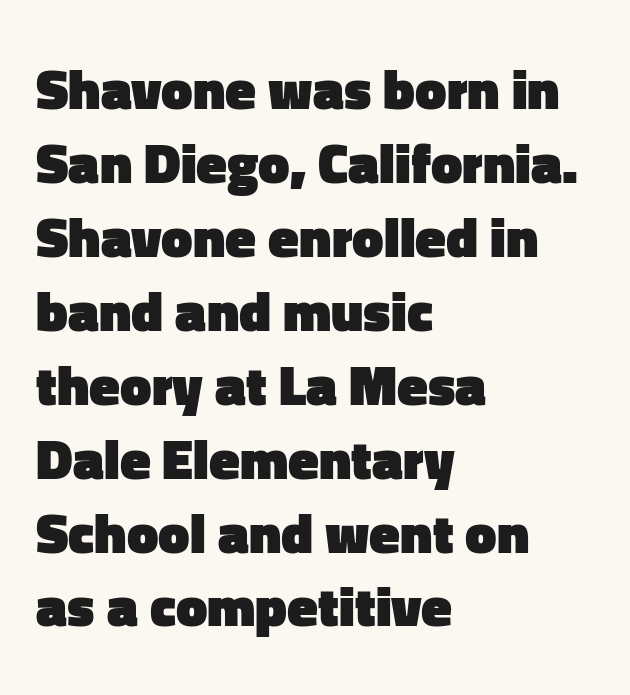
The image shows 56 px heavy sans-serif type, upright; set left-aligned, normal line spacing (1.32x), normal letter spacing, not underlined; low stroke contrast and a medium x-height.
